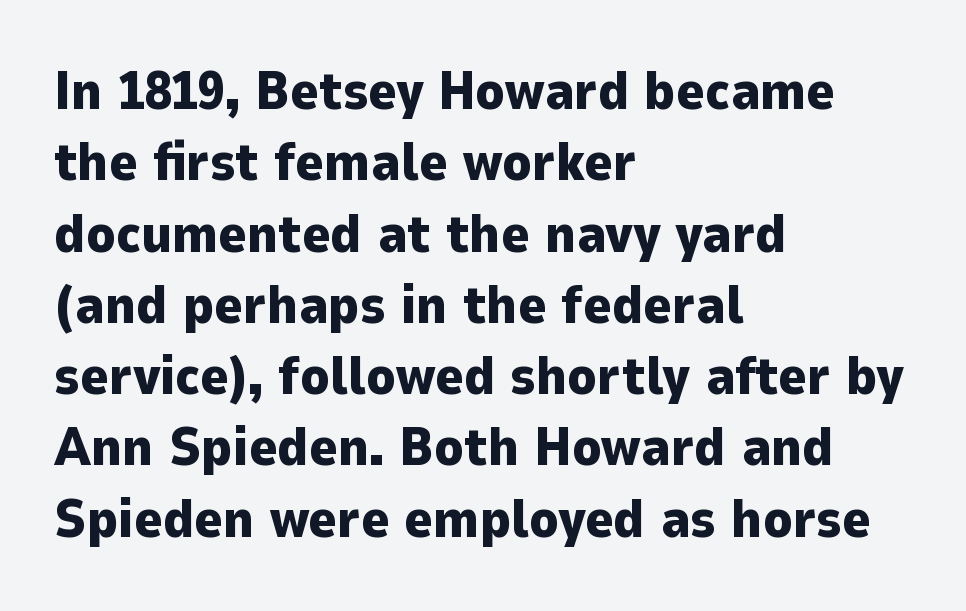
The image shows 54 px heavy sans-serif type, upright; set left-aligned, normal line spacing (1.32x), normal letter spacing, not underlined; low stroke contrast and a medium x-height.
